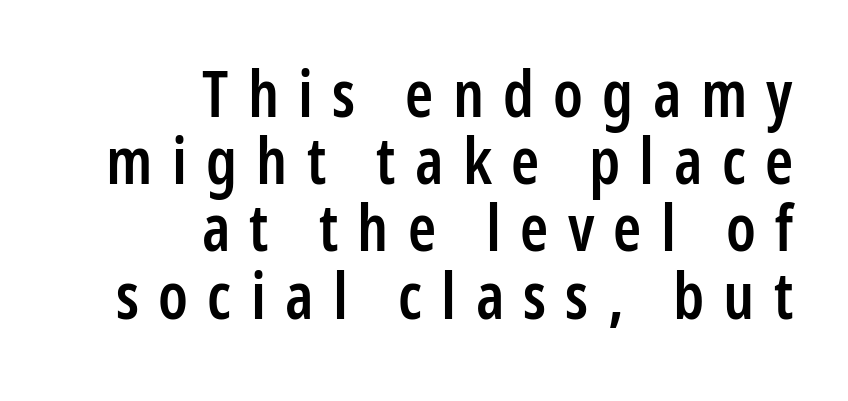
The image shows 64 px semibold, condensed sans-serif type, upright; set right-aligned, tight line spacing (1.05x), unusually wide letter spacing (+0.3 em), not underlined; low stroke contrast and a medium x-height.
